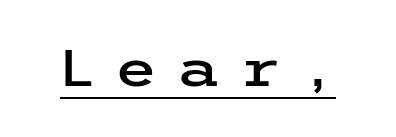
Q: Is the text italic (slanted)? A: No, it is upright.
Q: Is the typeface a serif or a sans-serif typeface? A: Sans-serif.
Q: Is the text underlined? A: Yes.
Q: Is the spacing between letters normal or unusually wide? A: Unusually wide.
Q: Width (condensed, normal, or wide)? A: Wide.
Q: Stroke contrast? A: Low.
Q: x-height? A: Medium.
